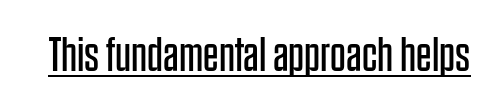
Q: Is the text bold? A: No.
Q: Is the text italic (slanted)? A: No, it is upright.
Q: Is the typeface a serif or a sans-serif typeface? A: Sans-serif.
Q: Is the text underlined? A: Yes.
Q: Is the spacing between letters normal or unusually wide? A: Normal.
Q: Width (condensed, normal, or wide)? A: Condensed.
Q: Stroke contrast? A: Low.
Q: x-height? A: Large.
Q: Monospaced? A: No.
